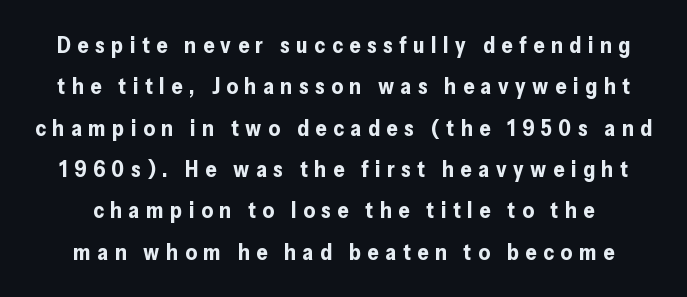
Pretty heavy lettering here — definitely bold. Posture: straight, roman, zero tilt. The gaps between neighbouring characters are conspicuously large. Quick note: underline off.
